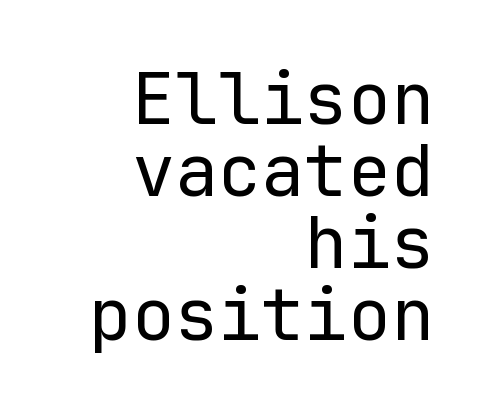
{"serif": "no", "italic": "no", "bold": "no", "weight": "regular", "width": "normal", "stroke_contrast": "low", "x_height": "medium", "monospaced": "yes", "underline": "no", "align": "right", "line_spacing": "tight", "line_spacing_ratio": 1.0, "letter_spacing": "normal", "letter_spacing_em": 0.0, "glyph_px": 72}
